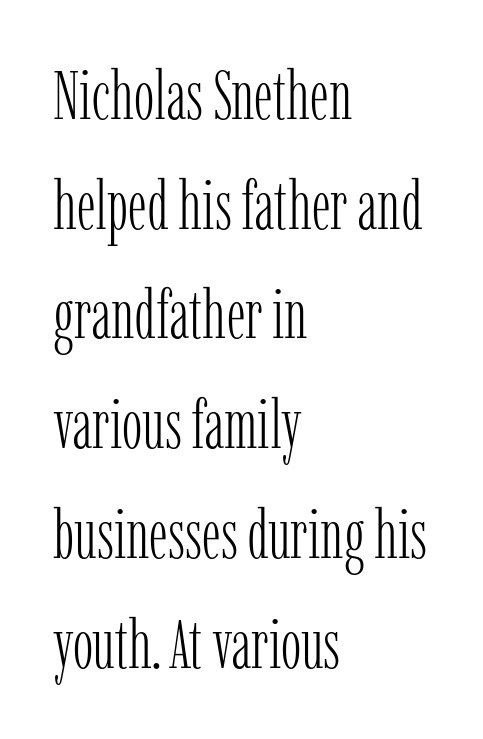
A light-to-regular cut is what we see here. Note the varied advance widths — an 'i' is clearly narrower than an 'm'. The rendering shows small feet on the letterforms — a serif design. Baseline-to-baseline distance is the conventional proportion of letter height. The type is set solid horizontally, with unmodified tracking. A roman cut, with each character standing at attention.
